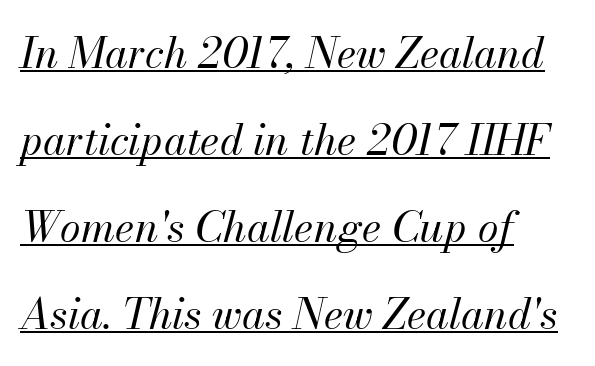
Think of a printed novel: that variable character pitch is what you see here. Designer's note — italics engaged. In CSS terms this would be text-align: left. Leading is clearly above the norm, producing a sparse column. In terms of letterspacing, this is plain default setting.
